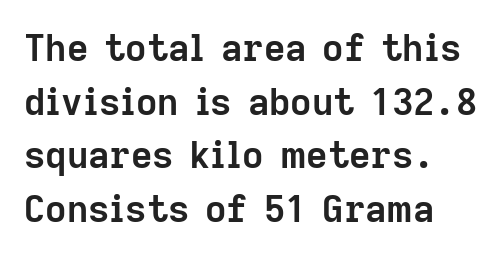
{"serif": "no", "italic": "no", "bold": "yes", "weight": "semibold", "width": "normal", "stroke_contrast": "low", "x_height": "medium", "monospaced": "no", "underline": "no", "line_spacing": "normal", "line_spacing_ratio": 1.45, "letter_spacing": "normal", "letter_spacing_em": 0.0, "glyph_px": 37}
